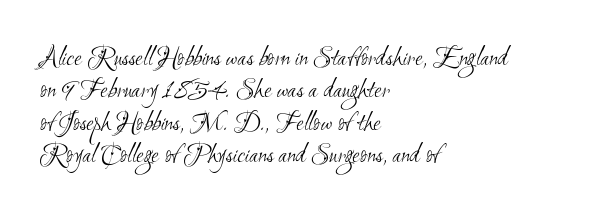
You could call the tracking neutral — neither tight nor loose. Type without underlining. Weight: regular or lighter. Reading down the block, your eye returns to a fixed left position each line.
